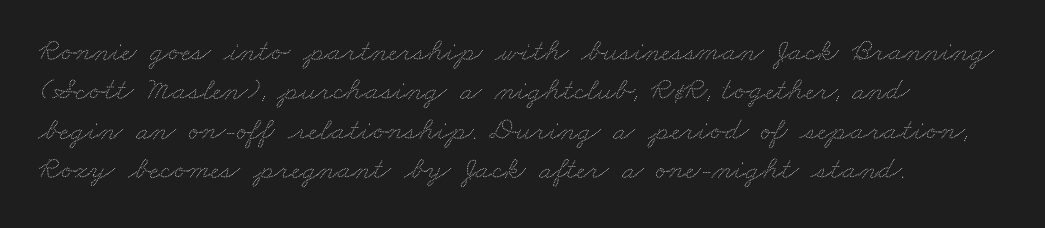
The image shows 32 px wide type; set left-aligned, line spacing 1.23x, normal letter spacing, not underlined; low stroke contrast and a small x-height.
